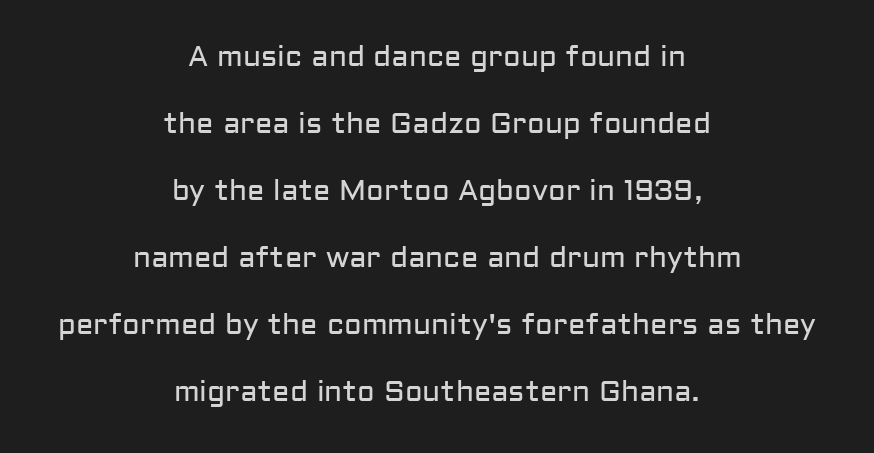
The specimen reads as upright at a glance. If you folded the block vertically in half, each line would mirror itself in length. A clean baseline with only descenders dipping below it. The letterforms sit shoulder to shoulder at normal distance.
